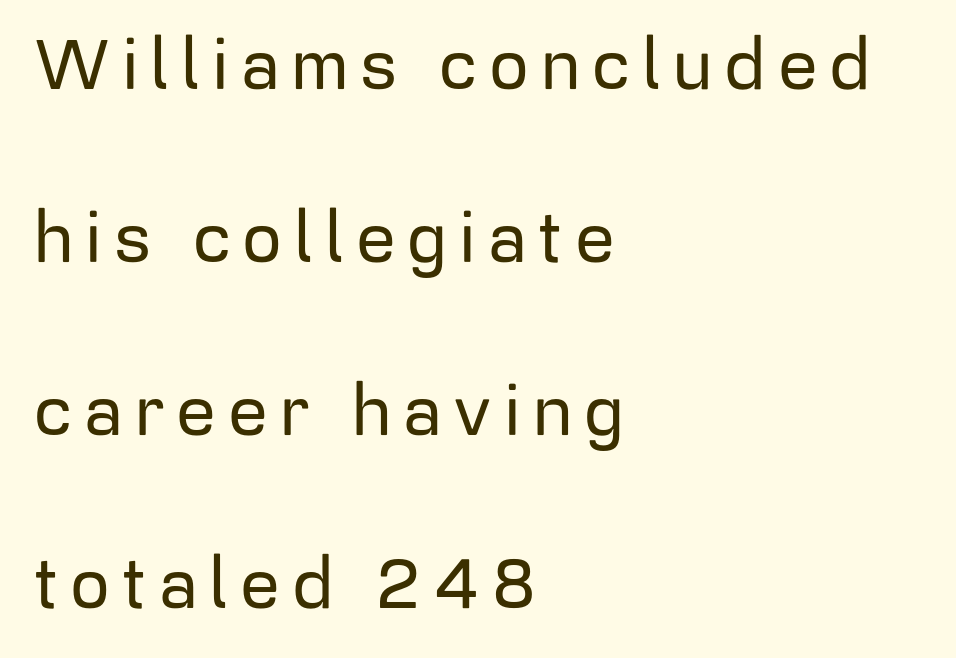
The image shows 70 px sans-serif type, upright; set left-aligned, loose line spacing (2.47x), not underlined; low stroke contrast and a medium x-height.
